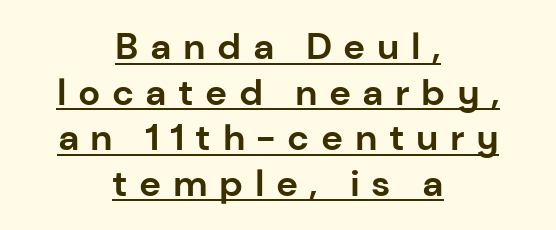
{"serif": "no", "italic": "no", "bold": "yes", "weight": "bold", "width": "normal", "stroke_contrast": "low", "x_height": "medium", "monospaced": "no", "underline": "yes", "align": "center", "line_spacing_ratio": 1.23, "letter_spacing": "wide", "letter_spacing_em": 0.31, "glyph_px": 37}
